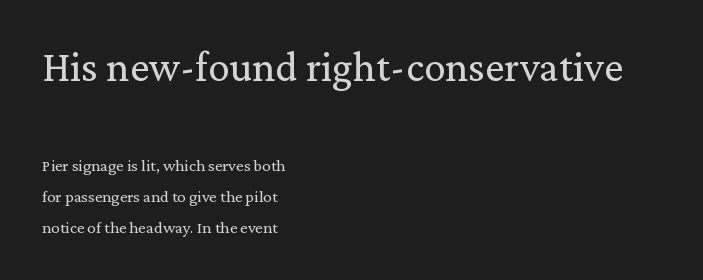
Nothing heavy about these letters — not bold at all. The line texture is even and compact thanks to regular tracking. This is serif lettering, the kind often seen in printed books. Rule under the text: the space is simply empty. The paragraph has a hard left edge and a soft right edge. These lines are rendered in a variable-pitch font.
